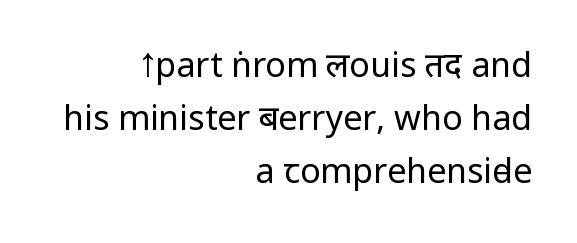
{"serif": "no", "italic": "no", "bold": "no", "weight": "regular", "width": "condensed", "stroke_contrast": "low", "underline": "no", "align": "right", "line_spacing": "normal", "line_spacing_ratio": 1.56, "letter_spacing": "normal", "letter_spacing_em": 0.0, "glyph_px": 34}
